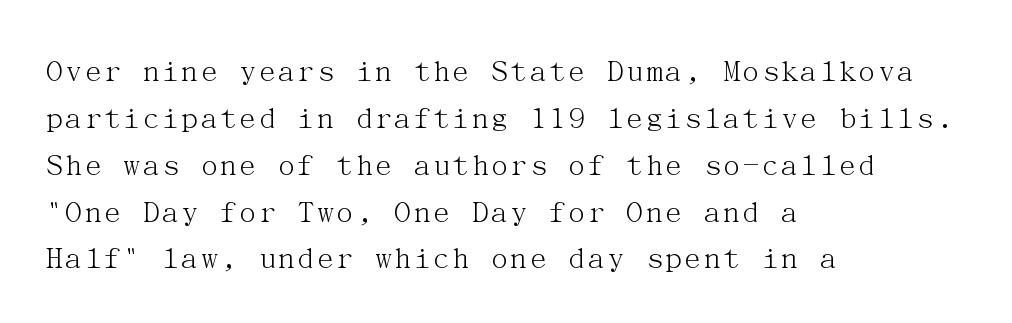
The image shows 33 px light serif type, upright; set left-aligned, normal line spacing (1.42x), normal letter spacing, not underlined; medium stroke contrast and a medium x-height.
